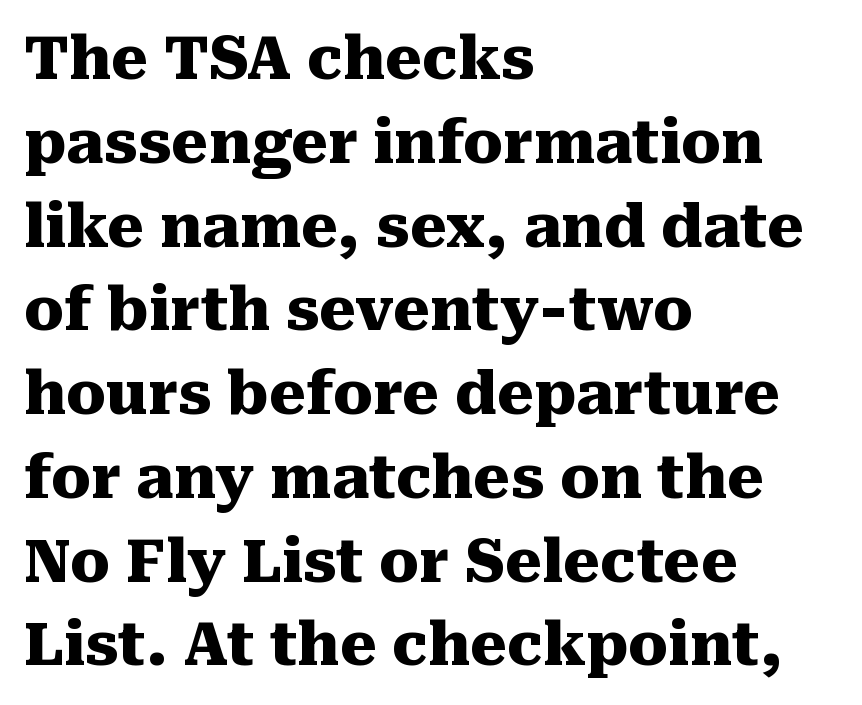
Q: Is the text bold? A: Yes.
Q: Is the text italic (slanted)? A: No, it is upright.
Q: Is the typeface a serif or a sans-serif typeface? A: Serif.
Q: Is the text underlined? A: No.
Q: How is the paragraph aligned? A: Left-aligned.
Q: Is the spacing between letters normal or unusually wide? A: Normal.
Q: Is the spacing between lines tight, normal or loose? A: Normal.
Q: Width (condensed, normal, or wide)? A: Normal.
Q: Stroke contrast? A: Medium.
Q: x-height? A: Medium.
Q: Monospaced? A: No.
